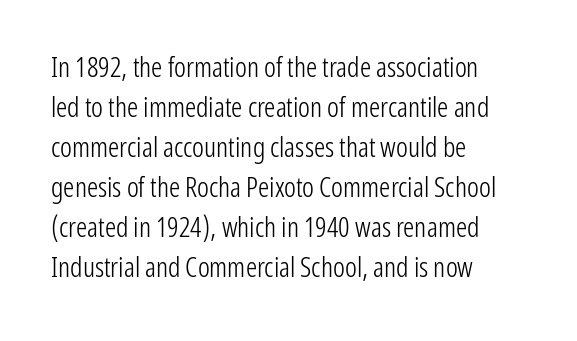
Q: Is the text bold? A: No.
Q: Is the text italic (slanted)? A: No, it is upright.
Q: Is the typeface a serif or a sans-serif typeface? A: Sans-serif.
Q: Is the text underlined? A: No.
Q: How is the paragraph aligned? A: Left-aligned.
Q: Is the spacing between letters normal or unusually wide? A: Normal.
Q: Is the spacing between lines tight, normal or loose? A: Normal.
Q: Width (condensed, normal, or wide)? A: Condensed.
Q: Stroke contrast? A: Low.
Q: x-height? A: Medium.
Q: Monospaced? A: No.
